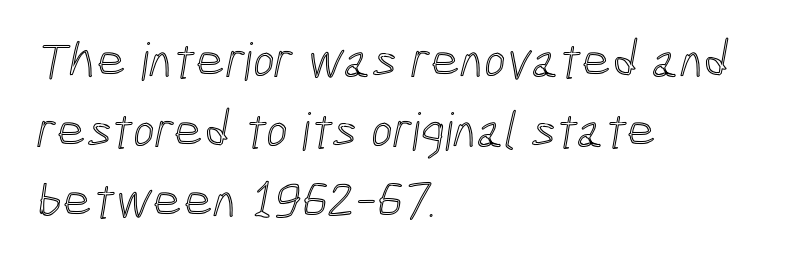
Q: Is the text underlined? A: No.
Q: How is the paragraph aligned? A: Left-aligned.
Q: Is the spacing between letters normal or unusually wide? A: Normal.
Q: Is the spacing between lines tight, normal or loose? A: Normal.
Q: Width (condensed, normal, or wide)? A: Condensed.
Q: x-height? A: Medium.
Q: Monospaced? A: No.
